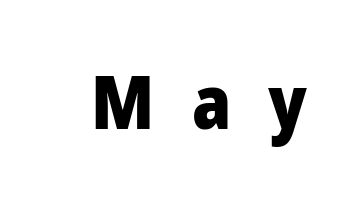
The image shows 74 px heavy sans-serif type, upright; set unusually wide letter spacing (+0.5 em), not underlined; low stroke contrast and a medium x-height.
